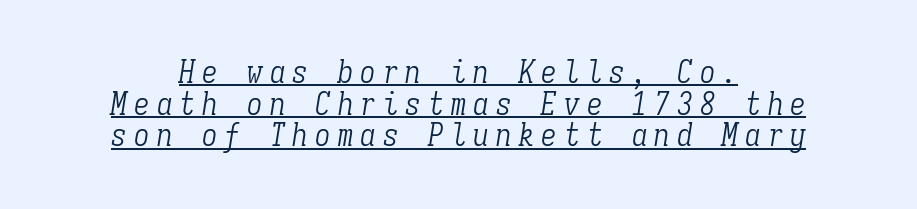
The image shows 31 px light, condensed serif type, italic (leaning right), monospaced; set tight line spacing (1.02x), unusually wide letter spacing (+0.23 em), underlined; low stroke contrast and a medium x-height.
